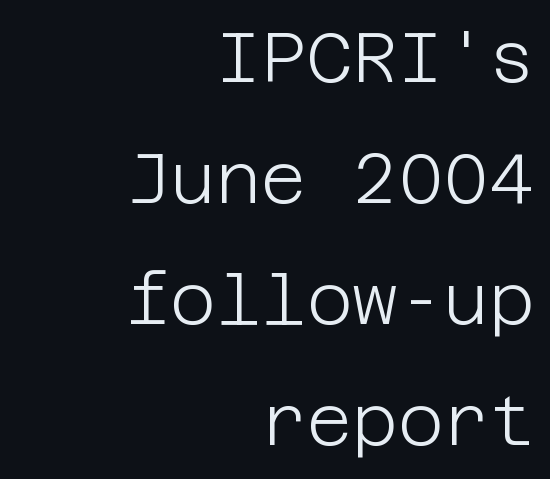
The image shows 70 px light sans-serif type, upright; set right-aligned, line spacing 1.73x, normal letter spacing, not underlined; low stroke contrast and a large x-height.
